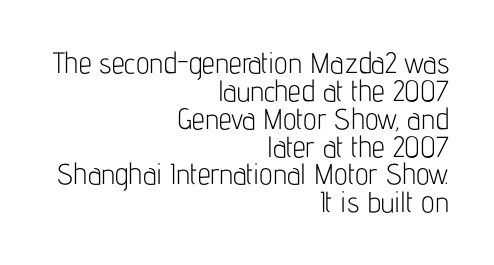
I'd call this a sans setting — the letters go barefoot. The face used here is proportionally spaced, like ordinary book or web type. Quick note: interline space is minimal. The lettering stays uniformly vertical, giving the passage a roman look. All the whitespace from short lines collects on the left.
